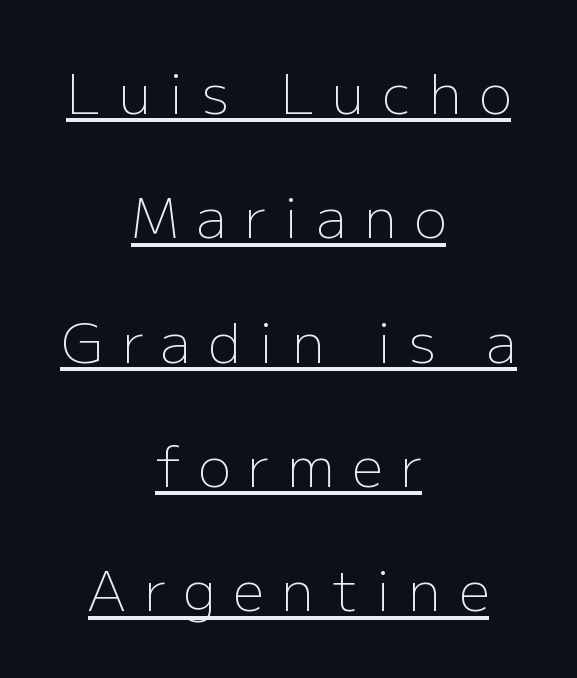
The image shows 55 px light sans-serif type, upright; set centered, loose line spacing (2.26x), unusually wide letter spacing (+0.32 em), underlined; low stroke contrast and a medium x-height.
